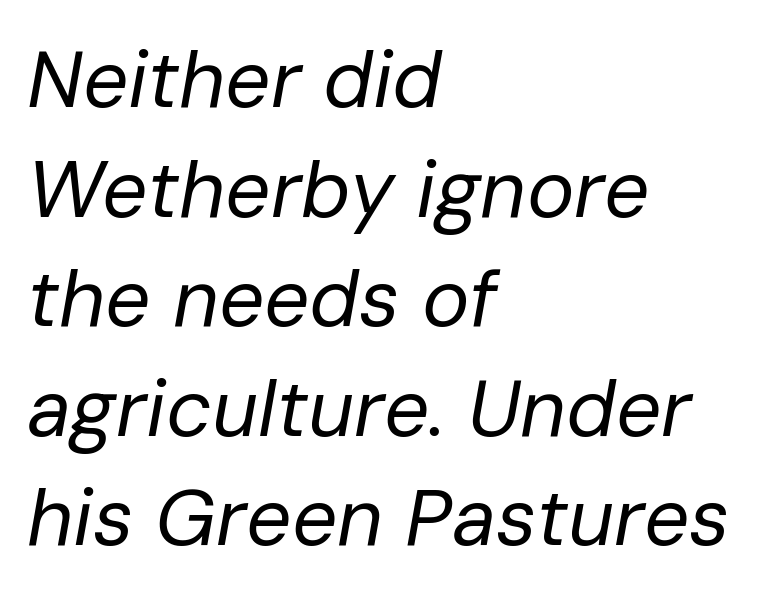
The image shows 80 px regular-weight type, italic (leaning right); set left-aligned, normal line spacing (1.37x), normal letter spacing, not underlined; low stroke contrast and a medium x-height.
